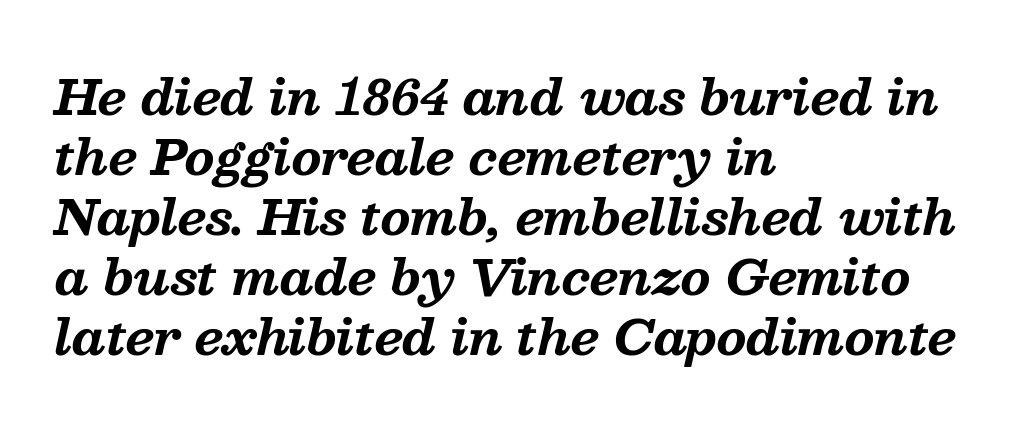
{"serif": "yes", "italic": "yes", "lean": "right", "slant_degrees": 13, "bold": "yes", "weight": "bold", "width": "normal", "stroke_contrast": "medium", "x_height": "medium", "monospaced": "no", "underline": "no", "align": "left", "line_spacing": "normal", "line_spacing_ratio": 1.25, "letter_spacing": "normal", "letter_spacing_em": 0.0, "glyph_px": 48}
